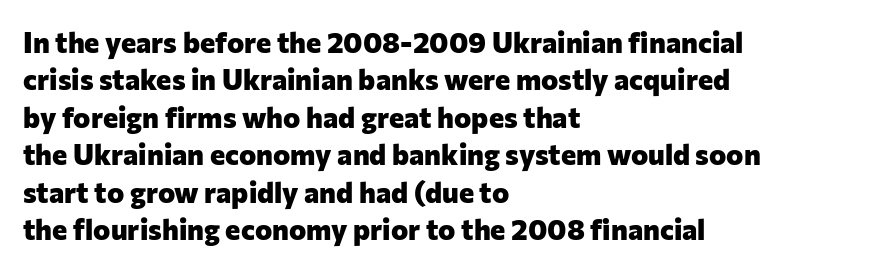
The image shows 29 px heavy sans-serif type, upright; set left-aligned, normal line spacing (1.29x), normal letter spacing, not underlined; low stroke contrast and a medium x-height.
